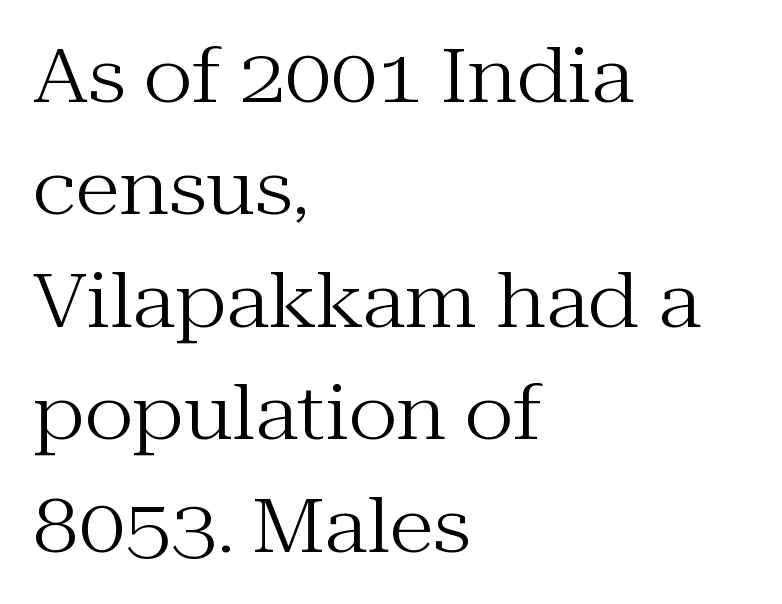
{"serif": "yes", "italic": "no", "bold": "no", "weight": "regular", "width": "normal", "stroke_contrast": "medium", "x_height": "medium", "monospaced": "no", "underline": "no", "align": "left", "line_spacing": "normal", "line_spacing_ratio": 1.52, "letter_spacing": "normal", "letter_spacing_em": 0.0, "glyph_px": 74}
